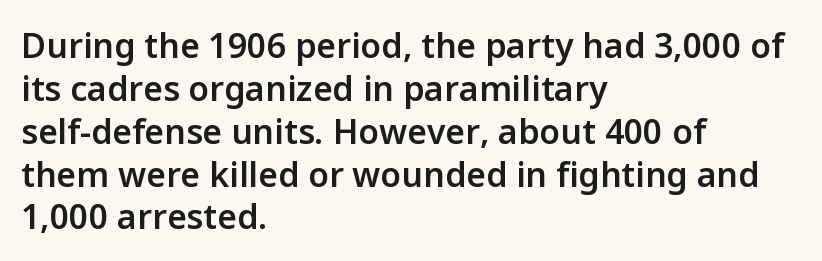
Q: Is the text bold? A: Semi-bold.
Q: Is the text italic (slanted)? A: No, it is upright.
Q: Is the typeface a serif or a sans-serif typeface? A: Sans-serif.
Q: Is the text underlined? A: No.
Q: How is the paragraph aligned? A: Left-aligned.
Q: Is the spacing between letters normal or unusually wide? A: Normal.
Q: Is the spacing between lines tight, normal or loose? A: Normal.
Q: Width (condensed, normal, or wide)? A: Normal.
Q: Stroke contrast? A: Low.
Q: x-height? A: Medium.
Q: Monospaced? A: No.
